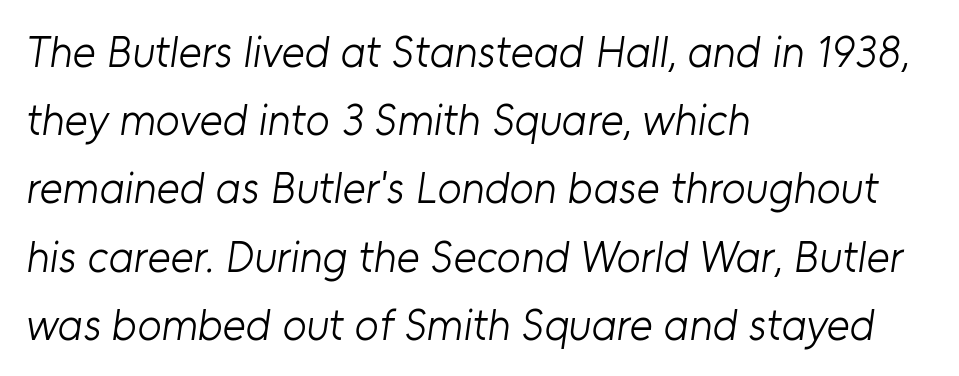
{"serif": "no", "bold": "no", "weight": "light", "width": "normal", "stroke_contrast": "low", "x_height": "medium", "monospaced": "no", "underline": "no", "align": "left", "line_spacing": "normal", "line_spacing_ratio": 1.55, "letter_spacing": "normal", "letter_spacing_em": 0.0, "glyph_px": 44}
